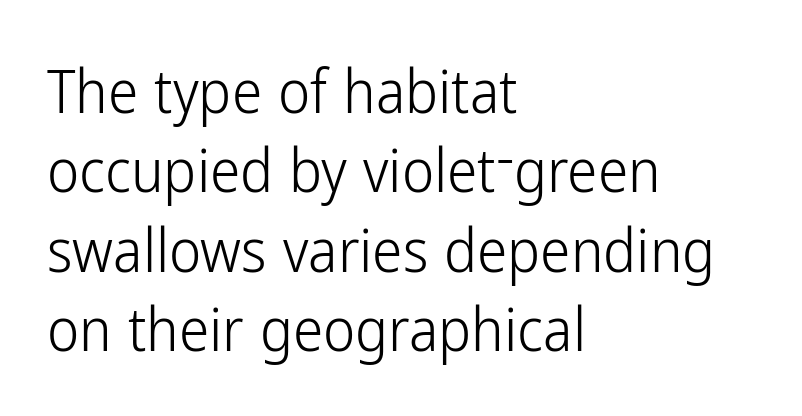
Q: Is the text bold? A: No.
Q: Is the text italic (slanted)? A: No, it is upright.
Q: Is the typeface a serif or a sans-serif typeface? A: Sans-serif.
Q: Is the text underlined? A: No.
Q: How is the paragraph aligned? A: Left-aligned.
Q: Is the spacing between letters normal or unusually wide? A: Normal.
Q: Is the spacing between lines tight, normal or loose? A: Normal.
Q: Width (condensed, normal, or wide)? A: Condensed.
Q: Stroke contrast? A: Low.
Q: x-height? A: Medium.
Q: Monospaced? A: No.
